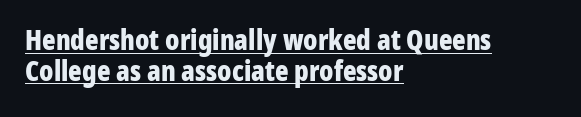
Upright lettering throughout. Does the leading feel generous? Not at all — it's pinched. Words appear dense and cohesive because spacing is normal. Do the characters align in a grid? No, the font is proportional. The typesetter has applied underlining to the passage shown.
